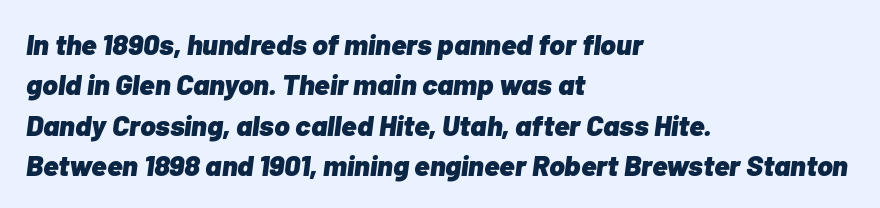
The image shows 29 px heavy type, italic (leaning right); set left-aligned, normal line spacing (1.39x), normal letter spacing, not underlined; low stroke contrast and a medium x-height.
